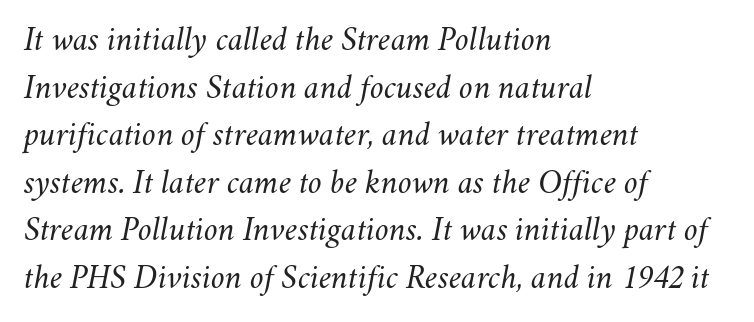
The line texture is even and compact thanks to regular tracking. Think of a printed novel: that variable character pitch is what you see here. A typesetter would call this leading conventional body-copy spacing. The lines in this sample share a left origin and differ only in where they stop. The axis of the letterforms is tilted away from vertical. A clean baseline with only descenders dipping below it.
